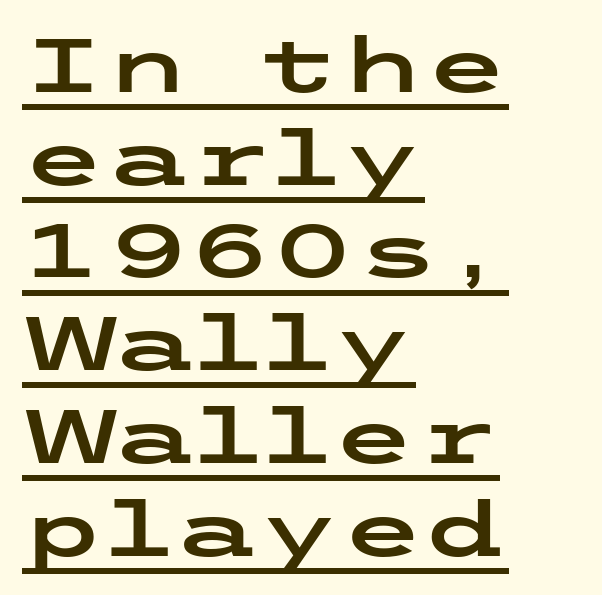
Regarding serifs, this sample does without them. The passage is arranged the way most books set body copy — flush left. The lettering holds an erect, upright posture throughout. Honestly, the underline is the first thing you notice here. Tracking value appears to be zero — textbook default spacing.
